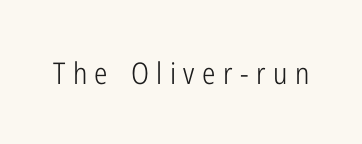
The image shows 30 px light, condensed sans-serif type, upright; set unusually wide letter spacing (+0.25 em), not underlined; low stroke contrast and a medium x-height.
